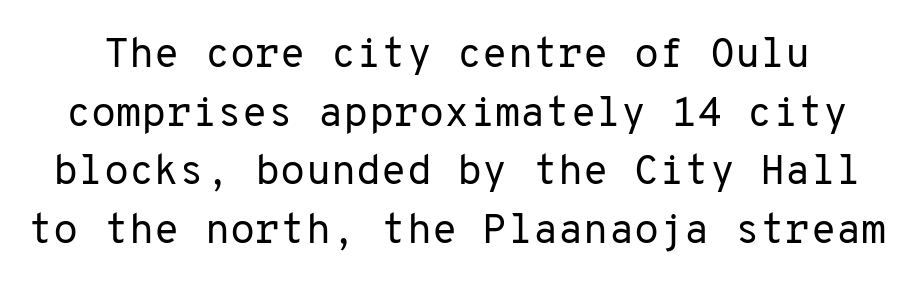
The passage shown is not underscored anywhere. The designer went with a sans here, leaving each stem footless. Spacing verdict: monospaced, one width for all characters. Is there much room between lines? A standard amount, neither cramped nor airy. Do the letters lean? They stand straight. What stands out about the letter spacing? Nothing — it is the standard amount.
